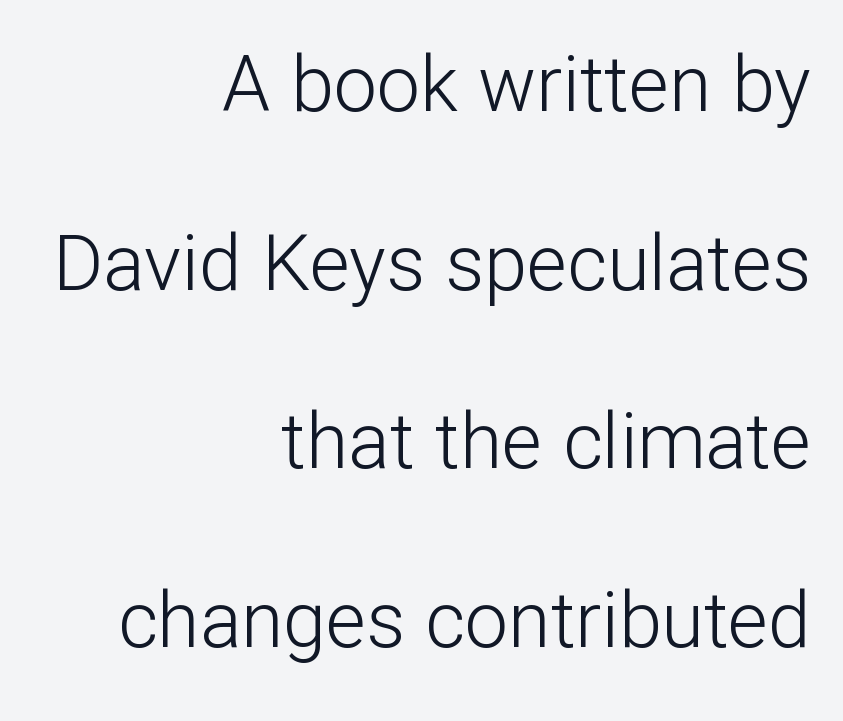
The image shows 77 px light sans-serif type, upright; set right-aligned, loose line spacing (2.32x), normal letter spacing, not underlined; low stroke contrast and a medium x-height.
